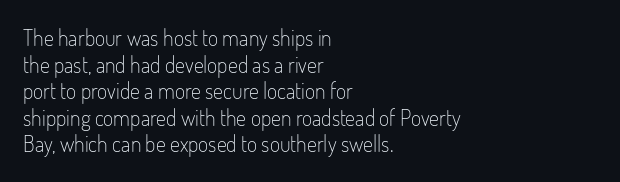
The image shows 22 px text type, upright; set left-aligned, line spacing 1.21x, normal letter spacing, not underlined.
